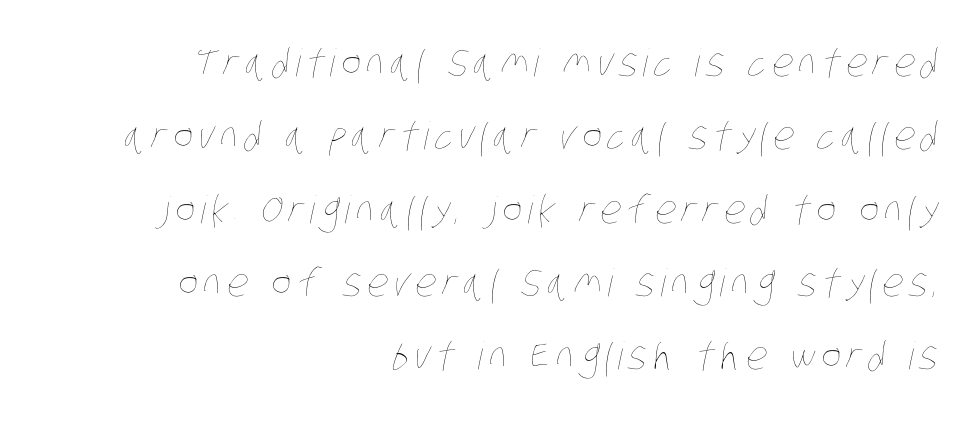
The image shows 38 px thin, condensed type; set right-aligned, loose line spacing (1.93x), not underlined; low stroke contrast and a large x-height.
